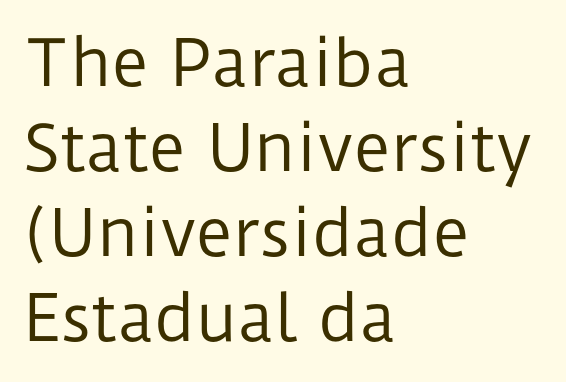
{"serif": "no", "italic": "no", "bold": "no", "weight": "regular", "width": "normal", "stroke_contrast": "low", "x_height": "medium", "monospaced": "no", "underline": "no", "align": "left", "line_spacing": "normal", "line_spacing_ratio": 1.35, "letter_spacing": "normal", "letter_spacing_em": 0.0, "glyph_px": 63}
